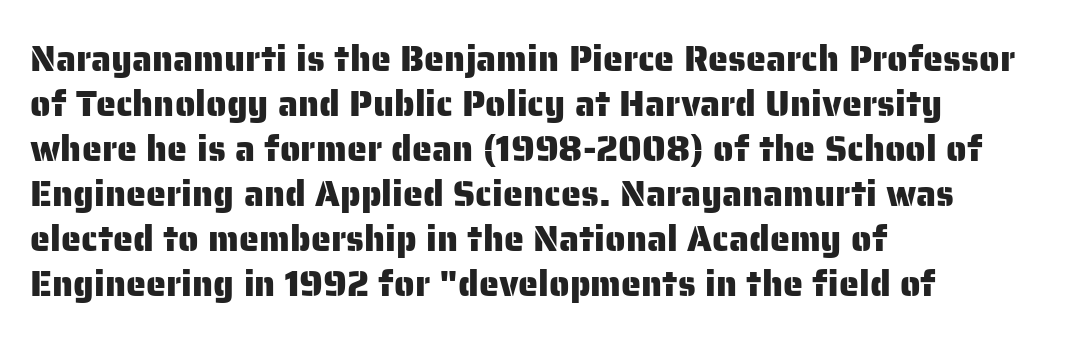
{"serif": "no", "italic": "no", "width": "normal", "stroke_contrast": "low", "x_height": "medium", "monospaced": "no", "underline": "no", "align": "left", "line_spacing": "normal", "line_spacing_ratio": 1.25, "letter_spacing": "normal", "letter_spacing_em": 0.0, "glyph_px": 36}
